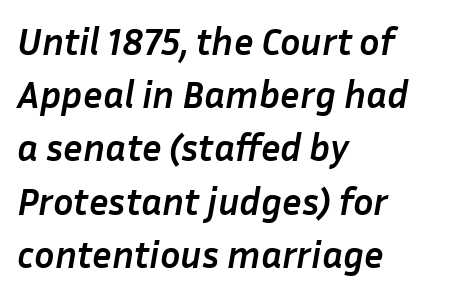
The image shows 38 px semibold type, italic (leaning right); set left-aligned, normal line spacing (1.4x), normal letter spacing, not underlined; low stroke contrast and a medium x-height.
